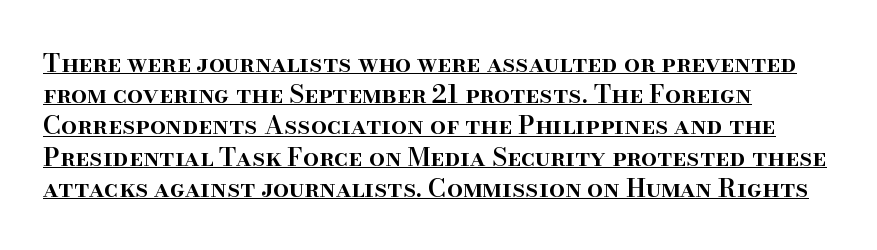
This sample carries an underscore along the baseline area. Evenly set lines give the paragraph a standard silhouette. A fair bit of extra ink — the face is semibold, not bold. Is there any slant? The stems are plumb. Tracking value appears to be zero — textbook default spacing. Every row of glyphs begins at an identical x-position on the left.
